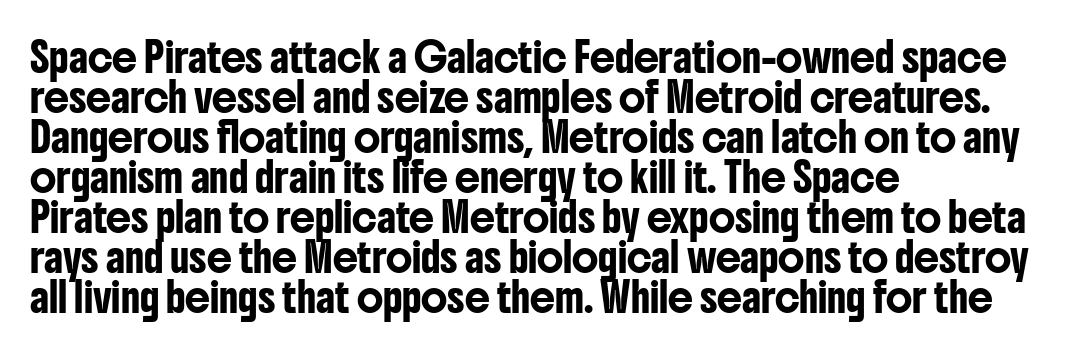
Each row of text sits above clean, open space. Interline gaps are of average width in this sample. Classification — sans serif. The face used here is rendered with its standard letterfit.
